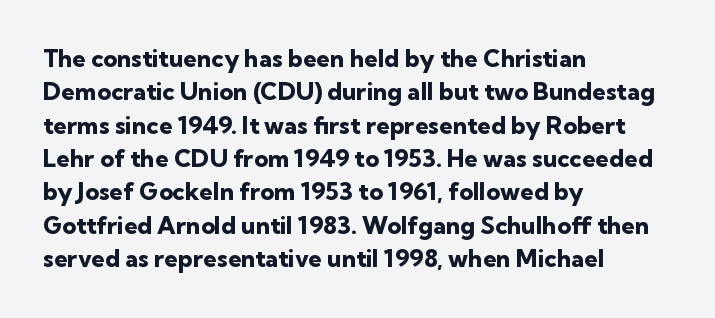
The image shows 24 px bold type, upright; set left-aligned, normal line spacing (1.39x), normal letter spacing, not underlined.
